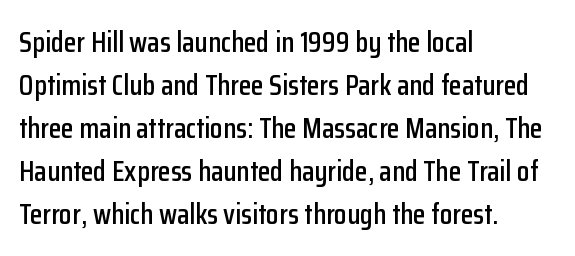
Q: Is the text italic (slanted)? A: No, it is upright.
Q: Is the typeface a serif or a sans-serif typeface? A: Sans-serif.
Q: Is the text underlined? A: No.
Q: How is the paragraph aligned? A: Left-aligned.
Q: Is the spacing between letters normal or unusually wide? A: Normal.
Q: Is the spacing between lines tight, normal or loose? A: Normal.
Q: Width (condensed, normal, or wide)? A: Condensed.
Q: Stroke contrast? A: Low.
Q: x-height? A: Medium.
Q: Monospaced? A: No.
